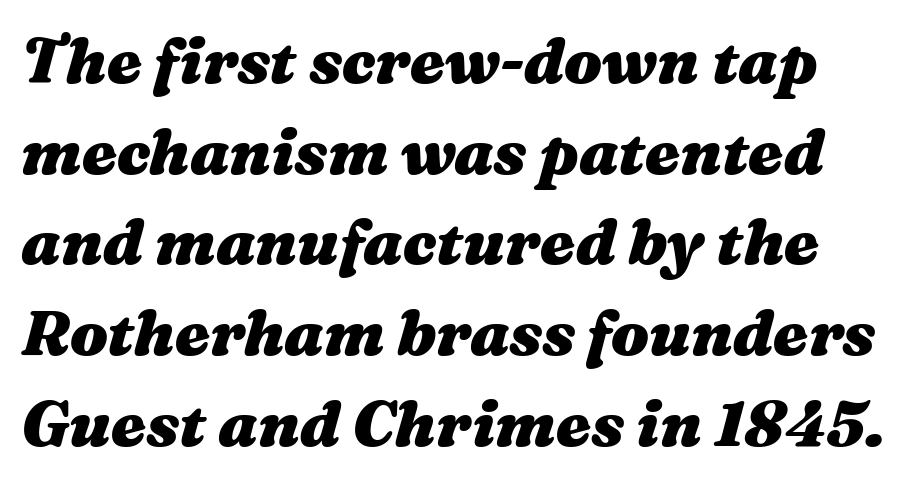
{"italic": "yes", "lean": "right", "slant_degrees": 16, "bold": "yes", "weight": "heavy", "width": "wide", "stroke_contrast": "medium", "x_height": "medium", "monospaced": "no", "underline": "no", "line_spacing": "normal", "line_spacing_ratio": 1.44, "letter_spacing": "normal", "letter_spacing_em": 0.0, "glyph_px": 63}
